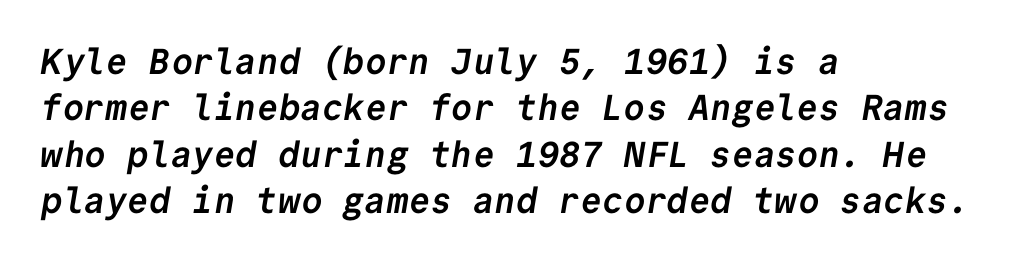
The space directly below the letters is spotless. These lines sit exactly where default settings would place them. The rag falls on the right side of this text block. Is this a fixed-width face? Yes — each glyph sits in an identical cell. Observe the absence of serifs on each vertical stroke in this sample.
